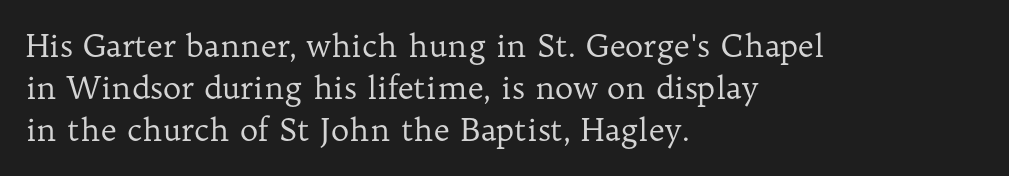
{"serif": "yes", "italic": "no", "bold": "no", "weight": "regular", "width": "normal", "stroke_contrast": "low", "x_height": "medium", "monospaced": "no", "underline": "no", "align": "left", "line_spacing": "normal", "line_spacing_ratio": 1.35, "letter_spacing": "normal", "letter_spacing_em": 0.0, "glyph_px": 31}
